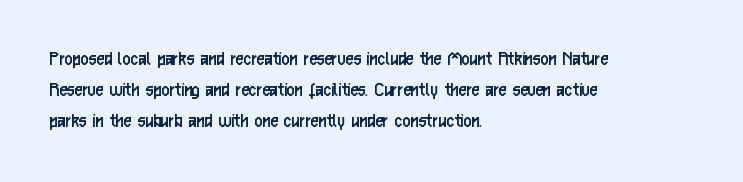
Q: Is the text bold? A: No.
Q: Is the text italic (slanted)? A: No, it is upright.
Q: Is the text underlined? A: No.
Q: How is the paragraph aligned? A: Left-aligned.
Q: Is the spacing between letters normal or unusually wide? A: Normal.
Q: Is the spacing between lines tight, normal or loose? A: Normal.
